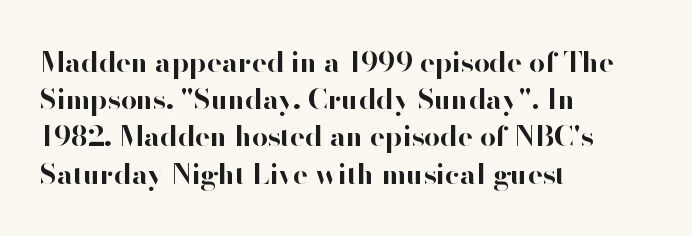
{"serif": "no", "italic": "no", "bold": "yes", "weight": "bold", "width": "normal", "stroke_contrast": "high", "x_height": "small", "monospaced": "no", "underline": "no", "align": "left", "line_spacing": "normal", "line_spacing_ratio": 1.33, "letter_spacing": "normal", "letter_spacing_em": 0.0, "glyph_px": 28}
